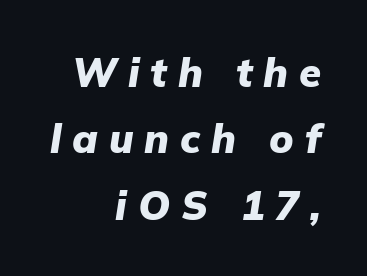
Q: Is the text bold? A: Yes.
Q: Is the text italic (slanted)? A: Yes, it leans right by about 9 degrees.
Q: Is the text underlined? A: No.
Q: How is the paragraph aligned? A: Right-aligned.
Q: Is the spacing between letters normal or unusually wide? A: Unusually wide.
Q: Is the spacing between lines tight, normal or loose? A: Normal.
Q: Width (condensed, normal, or wide)? A: Normal.
Q: Stroke contrast? A: Low.
Q: x-height? A: Medium.
Q: Monospaced? A: No.
